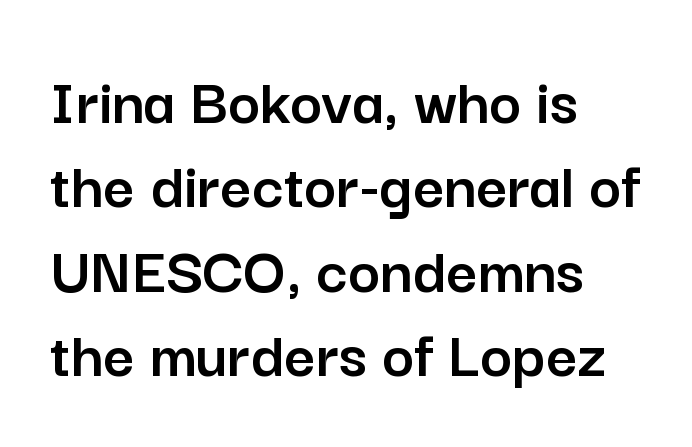
Varying glyph widths throughout — classic text-font behaviour. The space beneath each line is pristine and unruled. Upright lettering throughout. Look at the bottom of the vertical strokes: they stop flat, with no serifs. Words appear dense and cohesive because spacing is normal.
